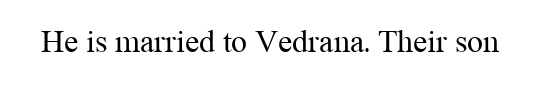
Q: Is the text bold? A: No.
Q: Is the text italic (slanted)? A: No, it is upright.
Q: Is the typeface a serif or a sans-serif typeface? A: Serif.
Q: Is the text underlined? A: No.
Q: Is the spacing between letters normal or unusually wide? A: Normal.
Q: Width (condensed, normal, or wide)? A: Normal.
Q: Stroke contrast? A: Medium.
Q: x-height? A: Medium.
Q: Monospaced? A: No.
